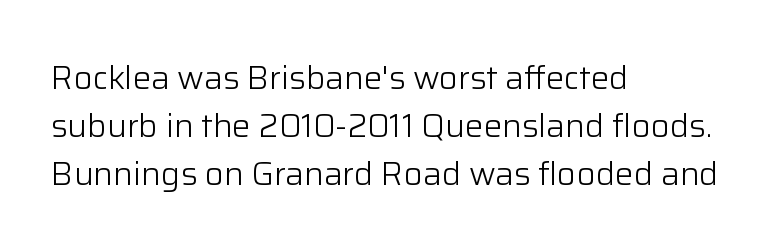
The image shows 33 px light sans-serif type, upright; set left-aligned, normal line spacing (1.45x), normal letter spacing, not underlined; low stroke contrast and a medium x-height.
